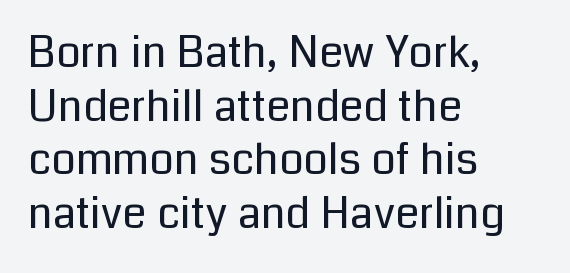
The image shows 43 px regular-weight sans-serif type, upright; set left-aligned, normal line spacing (1.25x), normal letter spacing, not underlined; low stroke contrast and a medium x-height.
